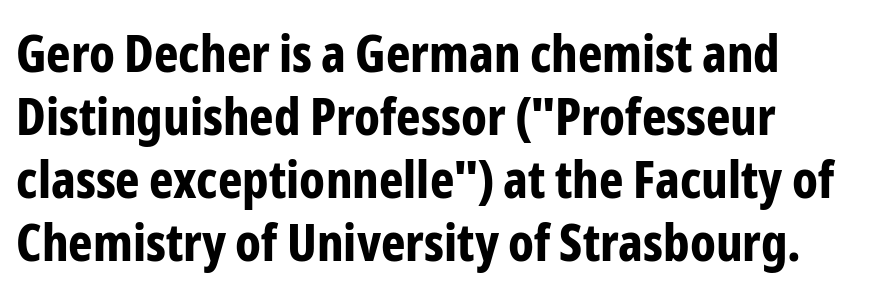
The image shows 52 px bold, condensed sans-serif type, upright; set line spacing 1.21x, normal letter spacing, not underlined; low stroke contrast and a medium x-height.
